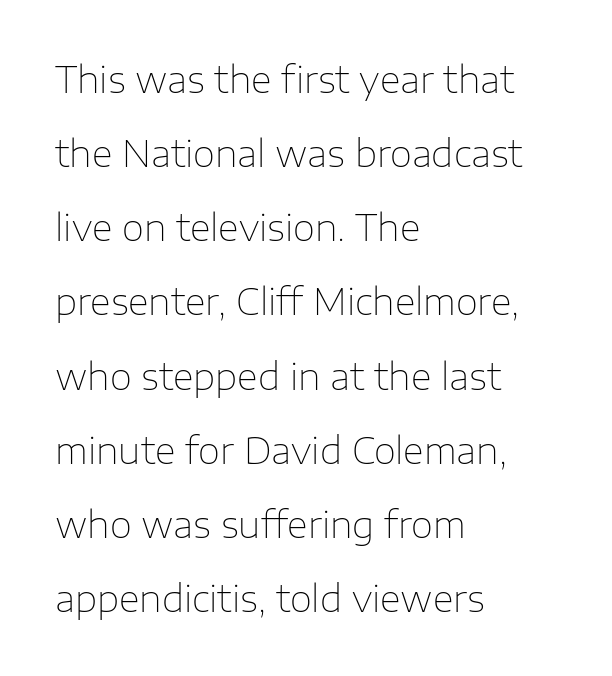
Q: Is the text bold? A: No.
Q: Is the text italic (slanted)? A: No, it is upright.
Q: Is the typeface a serif or a sans-serif typeface? A: Sans-serif.
Q: Is the text underlined? A: No.
Q: How is the paragraph aligned? A: Left-aligned.
Q: Is the spacing between letters normal or unusually wide? A: Normal.
Q: Is the spacing between lines tight, normal or loose? A: Loose.
Q: Width (condensed, normal, or wide)? A: Normal.
Q: Stroke contrast? A: Low.
Q: x-height? A: Medium.
Q: Monospaced? A: No.
